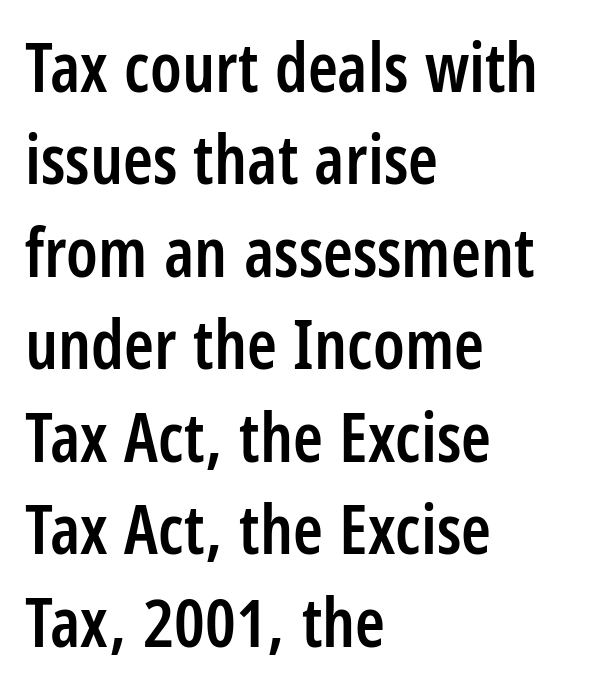
{"serif": "no", "italic": "no", "bold": "semi", "weight": "semibold", "width": "condensed", "stroke_contrast": "low", "x_height": "large", "monospaced": "no", "underline": "no", "align": "left", "line_spacing": "normal", "line_spacing_ratio": 1.36, "letter_spacing": "normal", "letter_spacing_em": 0.0, "glyph_px": 68}
